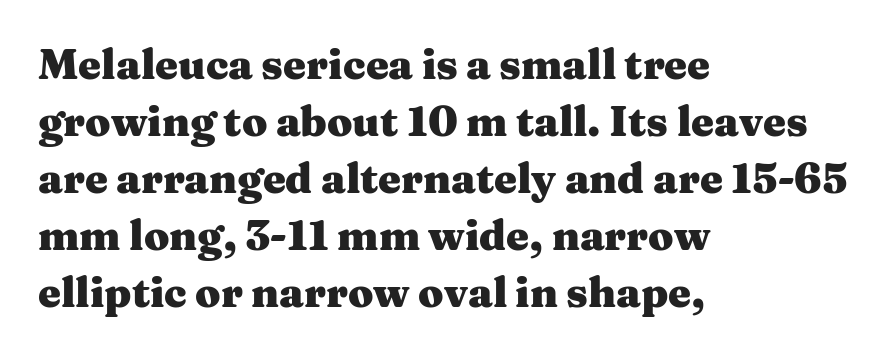
{"serif": "yes", "italic": "no", "bold": "yes", "weight": "heavy", "width": "wide", "stroke_contrast": "medium", "x_height": "medium", "monospaced": "no", "underline": "no", "align": "left", "line_spacing": "normal", "line_spacing_ratio": 1.39, "letter_spacing": "normal", "letter_spacing_em": 0.0, "glyph_px": 41}
